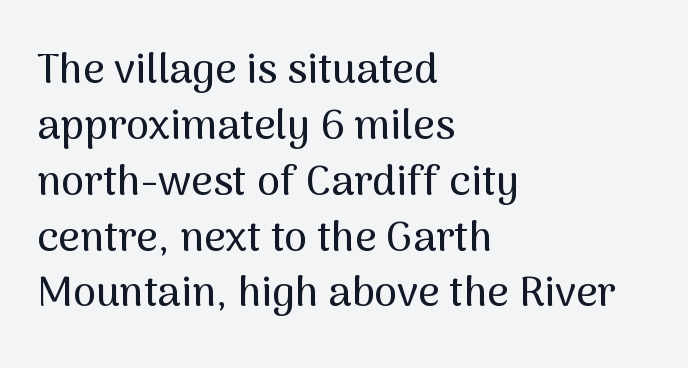
Q: Is the text italic (slanted)? A: No, it is upright.
Q: Is the typeface a serif or a sans-serif typeface? A: Sans-serif.
Q: Is the text underlined? A: No.
Q: How is the paragraph aligned? A: Left-aligned.
Q: Is the spacing between letters normal or unusually wide? A: Normal.
Q: Is the spacing between lines tight, normal or loose? A: Normal.
Q: Width (condensed, normal, or wide)? A: Normal.
Q: Stroke contrast? A: Medium.
Q: x-height? A: Medium.
Q: Monospaced? A: No.
